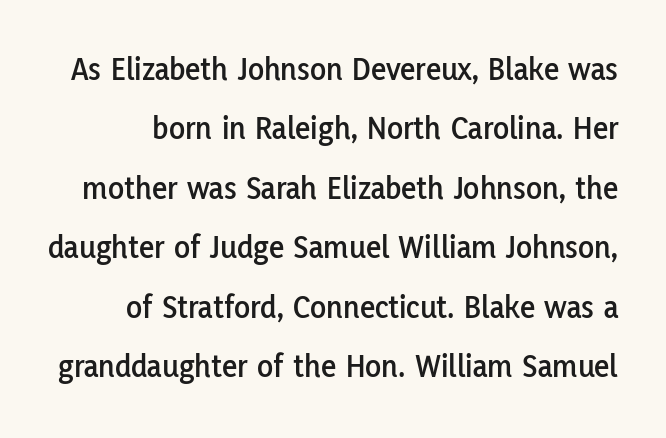
Q: Is the text italic (slanted)? A: No, it is upright.
Q: Is the typeface a serif or a sans-serif typeface? A: Sans-serif.
Q: Is the text underlined? A: No.
Q: Is the spacing between letters normal or unusually wide? A: Normal.
Q: Width (condensed, normal, or wide)? A: Normal.
Q: Stroke contrast? A: Low.
Q: x-height? A: Medium.
Q: Monospaced? A: No.
